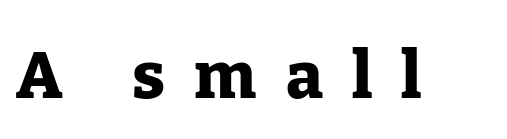
Q: Is the text bold? A: Yes.
Q: Is the text italic (slanted)? A: No, it is upright.
Q: Is the typeface a serif or a sans-serif typeface? A: Serif.
Q: Is the text underlined? A: No.
Q: Is the spacing between letters normal or unusually wide? A: Unusually wide.
Q: Width (condensed, normal, or wide)? A: Normal.
Q: Stroke contrast? A: Low.
Q: x-height? A: Medium.
Q: Monospaced? A: No.
